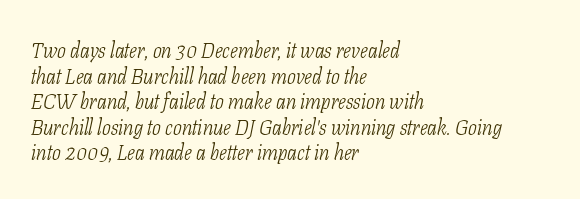
The image shows 21 px text type, italic (leaning right); set left-aligned, line spacing 1.22x, normal letter spacing, not underlined.
